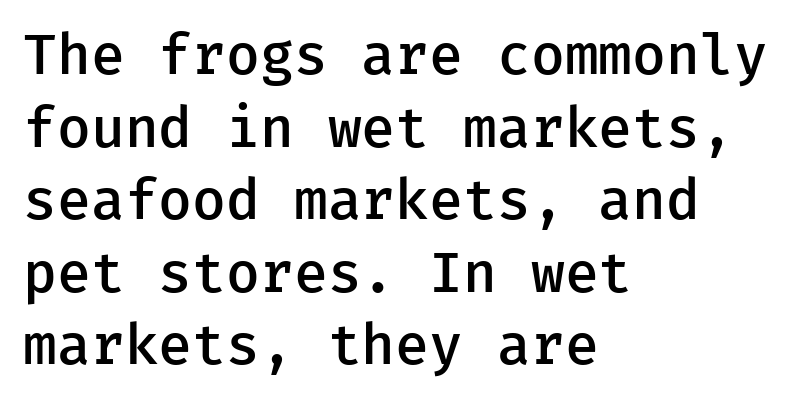
{"serif": "no", "italic": "no", "bold": "semi", "weight": "semibold", "width": "normal", "stroke_contrast": "low", "x_height": "medium", "monospaced": "yes", "underline": "no", "align": "left", "line_spacing": "normal", "line_spacing_ratio": 1.32, "letter_spacing": "normal", "letter_spacing_em": 0.0, "glyph_px": 55}
